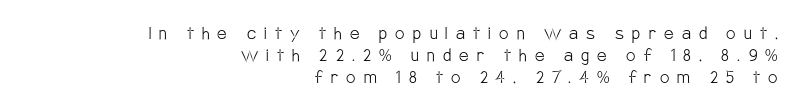
The image shows 21 px text type, upright; set right-aligned, tight line spacing (1.05x), unusually wide letter spacing (+0.39 em), not underlined.
